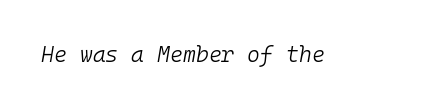
Q: Is the text bold? A: No.
Q: Is the text italic (slanted)? A: Yes, it leans right by about 10 degrees.
Q: Is the text underlined? A: No.
Q: Is the spacing between letters normal or unusually wide? A: Normal.
